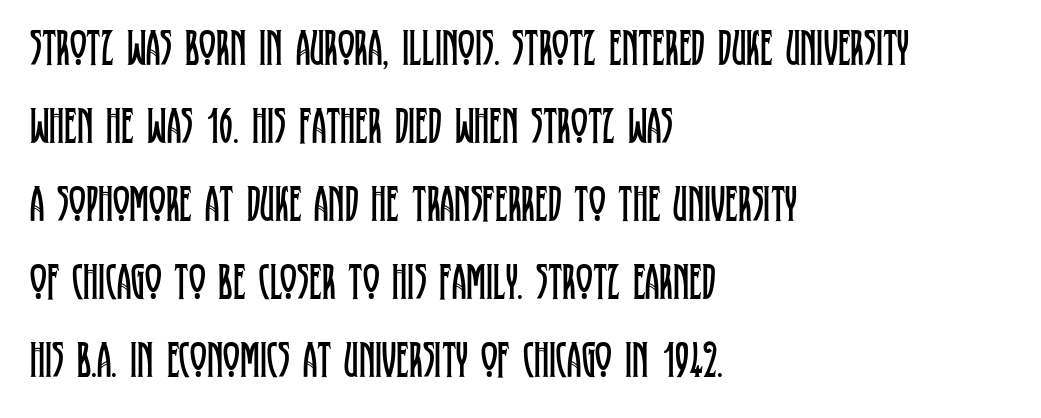
{"serif": "yes", "italic": "no", "bold": "no", "weight": "regular", "width": "condensed", "stroke_contrast": "low", "x_height": "large", "monospaced": "no", "underline": "no", "align": "left", "line_spacing": "normal", "line_spacing_ratio": 1.53, "letter_spacing": "normal", "letter_spacing_em": 0.0, "glyph_px": 51}
